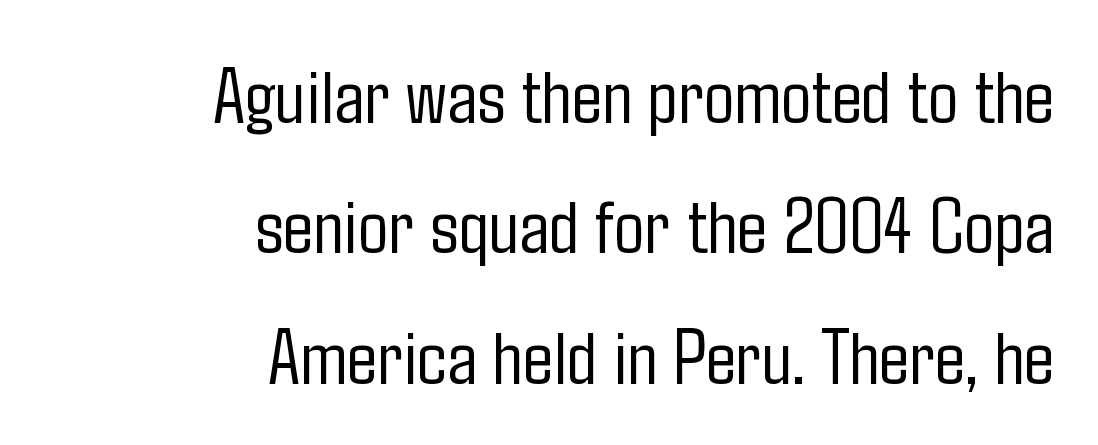
{"serif": "no", "italic": "no", "bold": "no", "weight": "light", "width": "condensed", "stroke_contrast": "low", "x_height": "medium", "monospaced": "no", "underline": "no", "align": "right", "line_spacing": "normal", "line_spacing_ratio": 1.63, "letter_spacing": "normal", "letter_spacing_em": 0.0, "glyph_px": 80}
